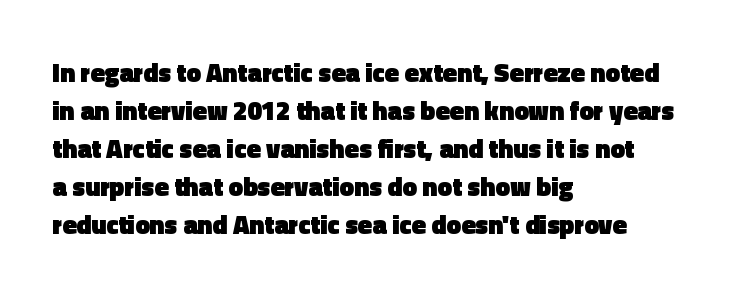
Horizontal alignment here is leftward, the default for most running prose. Nothing unusual about the tracking: characters are spaced as the font intends. Students, observe: this is what conventionally led text looks like. Does the lettering tilt? It doesn't — this is upright.
